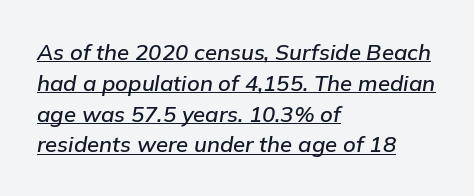
{"italic": "yes", "lean": "right", "slant_degrees": 9, "underline": "yes", "align": "left", "line_spacing": "normal", "line_spacing_ratio": 1.4, "letter_spacing": "normal", "letter_spacing_em": 0.0, "glyph_px": 22}
